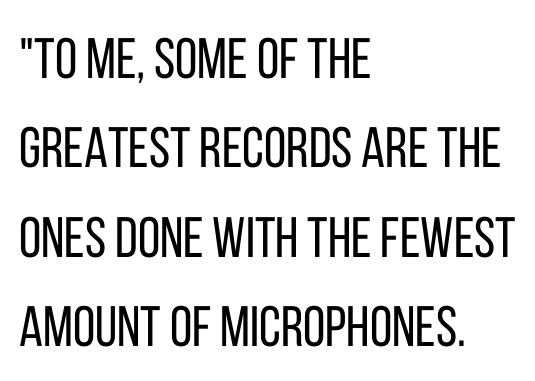
Q: Is the text bold? A: No.
Q: Is the text italic (slanted)? A: No, it is upright.
Q: Is the typeface a serif or a sans-serif typeface? A: Sans-serif.
Q: Is the text underlined? A: No.
Q: How is the paragraph aligned? A: Left-aligned.
Q: Is the spacing between letters normal or unusually wide? A: Normal.
Q: Is the spacing between lines tight, normal or loose? A: Normal.
Q: Width (condensed, normal, or wide)? A: Condensed.
Q: Stroke contrast? A: Low.
Q: x-height? A: Large.
Q: Monospaced? A: No.
